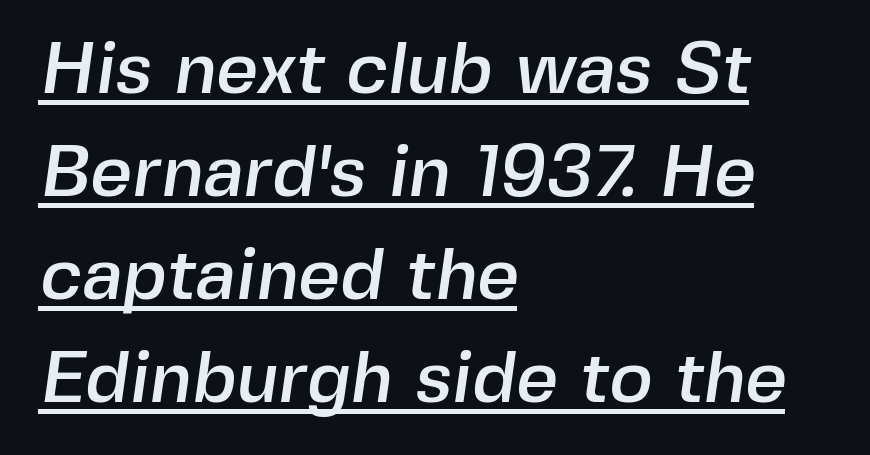
{"serif": "no", "width": "normal", "x_height": "medium", "monospaced": "no", "underline": "yes", "align": "left", "line_spacing": "normal", "line_spacing_ratio": 1.41, "letter_spacing": "normal", "letter_spacing_em": 0.0, "glyph_px": 73}
